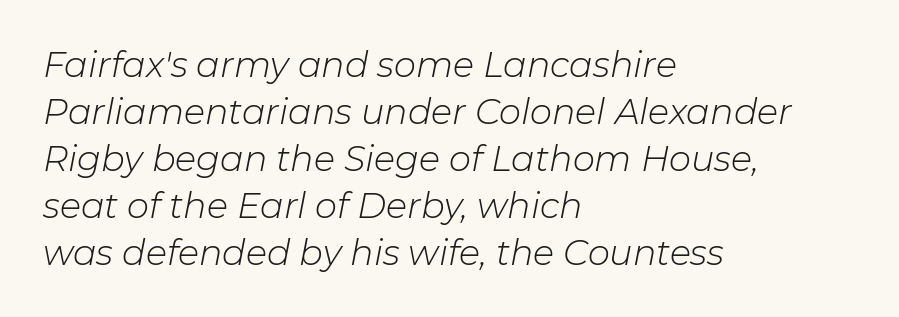
The image shows 35 px light type, italic (leaning right); set left-aligned, normal line spacing (1.34x), normal letter spacing, not underlined; low stroke contrast and a medium x-height.
